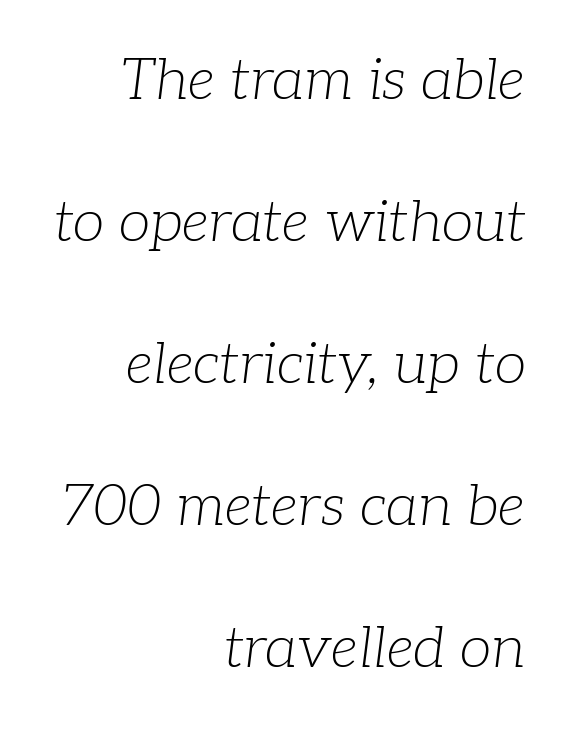
Q: Is the text bold? A: No.
Q: Is the text italic (slanted)? A: Yes, it leans right by about 7 degrees.
Q: Is the typeface a serif or a sans-serif typeface? A: Serif.
Q: Is the text underlined? A: No.
Q: How is the paragraph aligned? A: Right-aligned.
Q: Is the spacing between letters normal or unusually wide? A: Normal.
Q: Is the spacing between lines tight, normal or loose? A: Loose.
Q: Width (condensed, normal, or wide)? A: Normal.
Q: Stroke contrast? A: Low.
Q: x-height? A: Medium.
Q: Monospaced? A: No.
